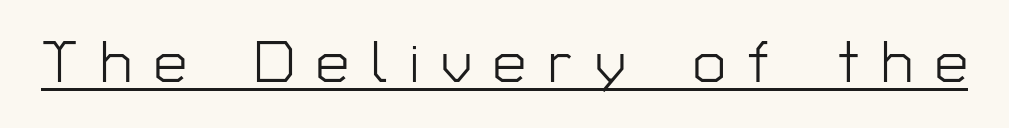
The image shows 59 px light sans-serif type, upright; set unusually wide letter spacing (+0.37 em), underlined; low stroke contrast and a medium x-height.
